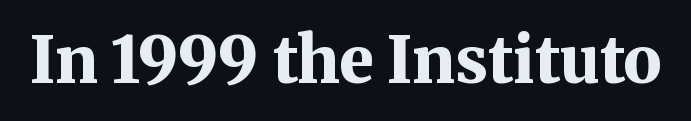
{"serif": "yes", "italic": "no", "bold": "yes", "weight": "bold", "width": "normal", "stroke_contrast": "medium", "x_height": "medium", "monospaced": "no", "underline": "no", "letter_spacing": "normal", "letter_spacing_em": 0.0, "glyph_px": 64}
